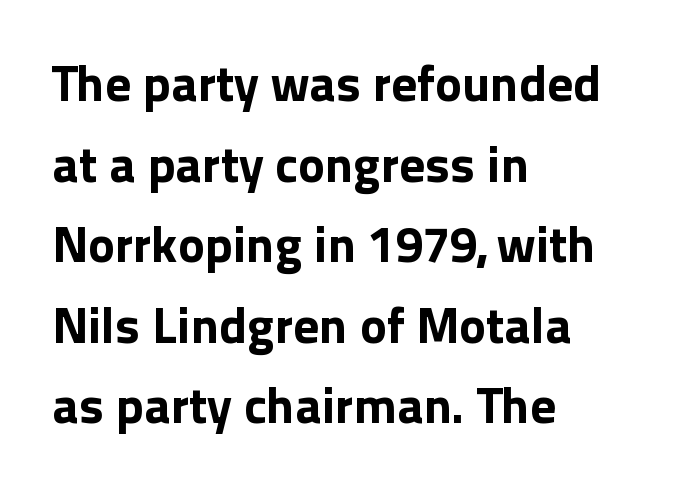
You'd pick this weight for a headline — it's a proper bold. Does the lettering tilt? It doesn't — this is upright. Visually the block forms a straight wall on the left and a jagged coastline on the right. The designer went with a sans here, leaving each stem footless.
